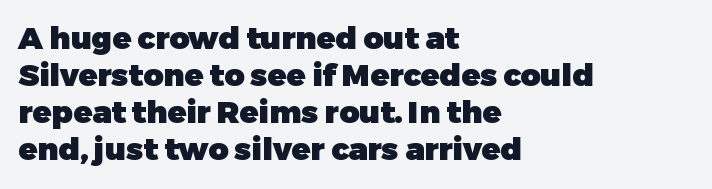
Q: Is the text bold? A: Yes.
Q: Is the text italic (slanted)? A: No, it is upright.
Q: Is the typeface a serif or a sans-serif typeface? A: Sans-serif.
Q: Is the text underlined? A: No.
Q: How is the paragraph aligned? A: Left-aligned.
Q: Is the spacing between letters normal or unusually wide? A: Normal.
Q: Width (condensed, normal, or wide)? A: Normal.
Q: Stroke contrast? A: Low.
Q: x-height? A: Medium.
Q: Monospaced? A: No.
